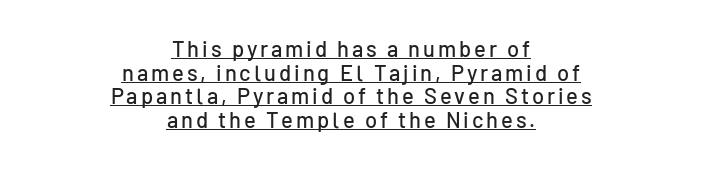
{"italic": "no", "underline": "yes", "align": "center", "line_spacing": "tight", "line_spacing_ratio": 1.07, "glyph_px": 22}
